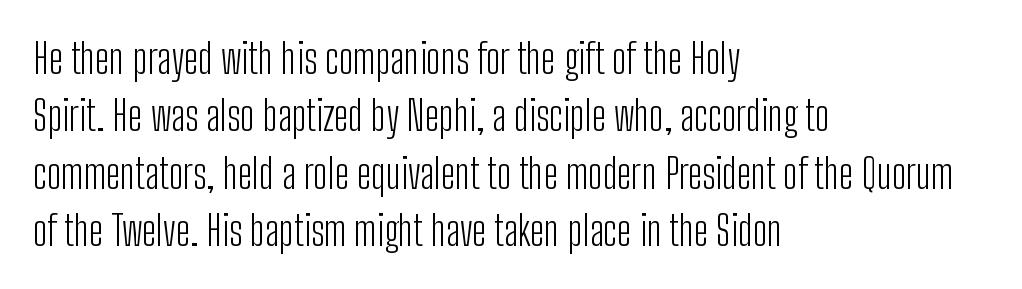
Q: Is the text bold? A: No.
Q: Is the text italic (slanted)? A: No, it is upright.
Q: Is the typeface a serif or a sans-serif typeface? A: Sans-serif.
Q: Is the text underlined? A: No.
Q: How is the paragraph aligned? A: Left-aligned.
Q: Is the spacing between letters normal or unusually wide? A: Normal.
Q: Is the spacing between lines tight, normal or loose? A: Normal.
Q: Width (condensed, normal, or wide)? A: Condensed.
Q: Stroke contrast? A: Low.
Q: x-height? A: Medium.
Q: Monospaced? A: No.
